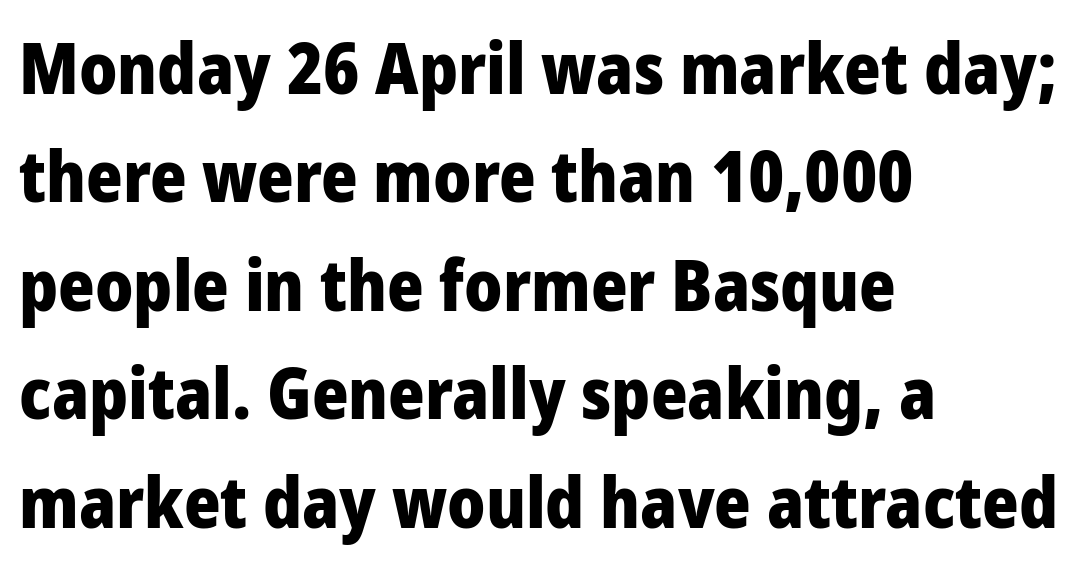
Q: Is the text bold? A: Yes.
Q: Is the text italic (slanted)? A: No, it is upright.
Q: Is the typeface a serif or a sans-serif typeface? A: Sans-serif.
Q: Is the text underlined? A: No.
Q: How is the paragraph aligned? A: Left-aligned.
Q: Is the spacing between letters normal or unusually wide? A: Normal.
Q: Is the spacing between lines tight, normal or loose? A: Normal.
Q: Width (condensed, normal, or wide)? A: Normal.
Q: Stroke contrast? A: Low.
Q: x-height? A: Medium.
Q: Monospaced? A: No.
